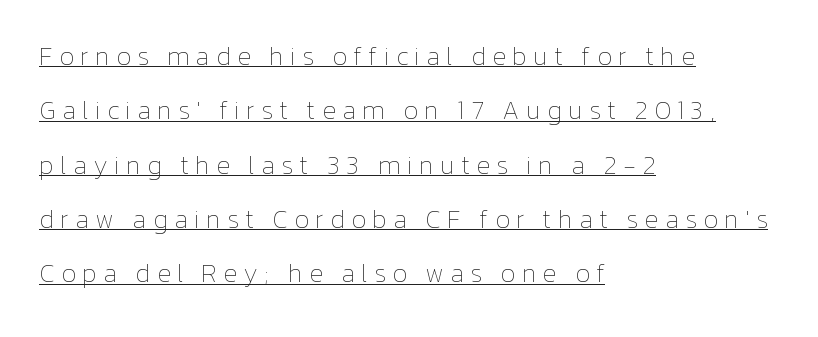
{"italic": "no", "bold": "no", "underline": "yes", "align": "left", "line_spacing": "loose", "line_spacing_ratio": 2.09, "letter_spacing": "wide", "letter_spacing_em": 0.24, "glyph_px": 26}
